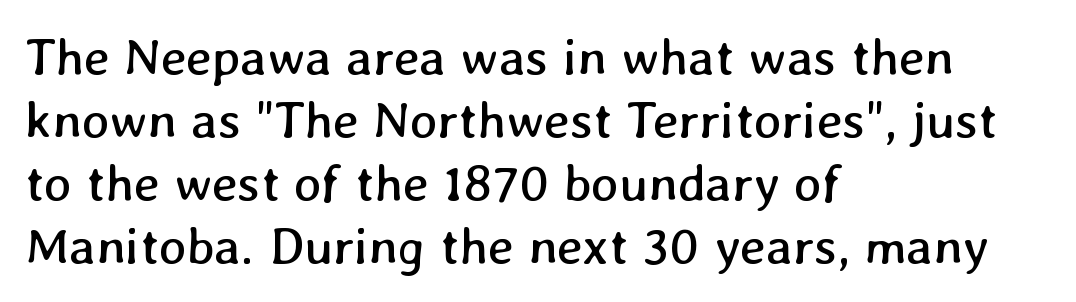
The face used here is proportionally spaced, like ordinary book or web type. The face used here is rendered with its standard letterfit. The gap between lines stays unmarked. The lines in this sample share a left origin and differ only in where they stop. Compared with a typical body face, this is equally light or lighter still.
